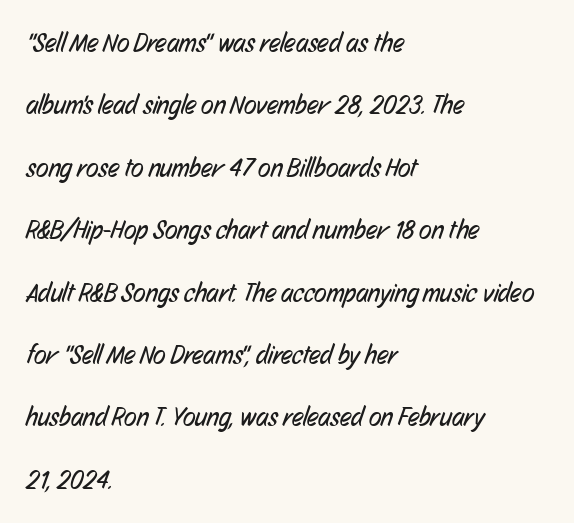
Rows of type keep a wide berth in the vertical direction. Each word holds together tightly as a unit, with standard inter-letter gaps. Is the stroke heavy? The answer is a plain regular-or-lighter. Line starts are locked; line ends wander.
